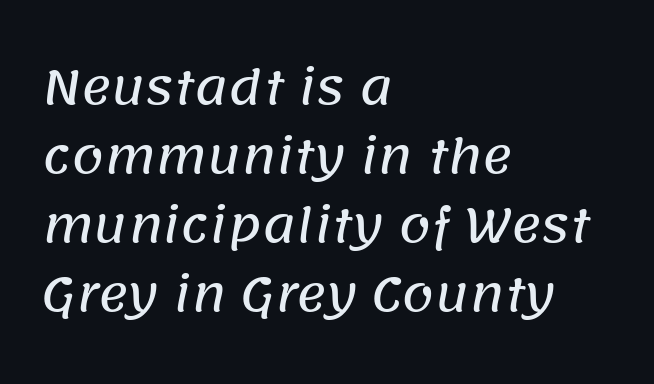
The image shows 46 px sans-serif type; set left-aligned, normal line spacing (1.5x), normal letter spacing, not underlined; low stroke contrast and a large x-height.
